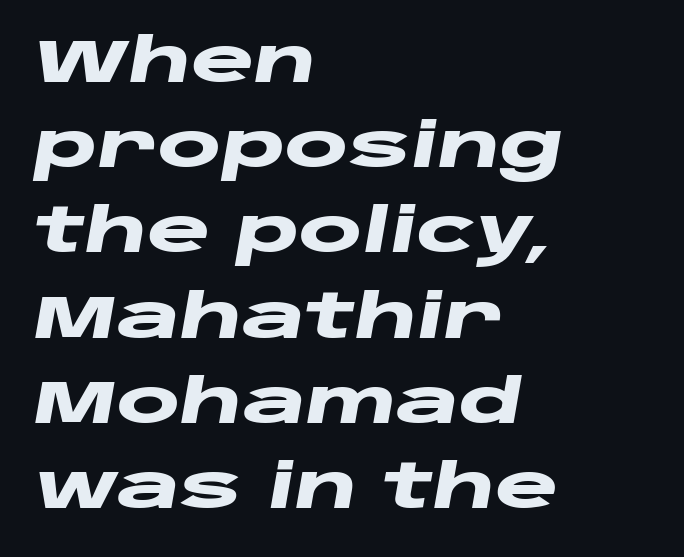
{"italic": "yes", "lean": "right", "slant_degrees": 10, "bold": "yes", "weight": "heavy", "width": "wide", "stroke_contrast": "low", "x_height": "large", "monospaced": "no", "underline": "no", "align": "left", "line_spacing": "normal", "line_spacing_ratio": 1.42, "letter_spacing": "normal", "letter_spacing_em": 0.0, "glyph_px": 60}
